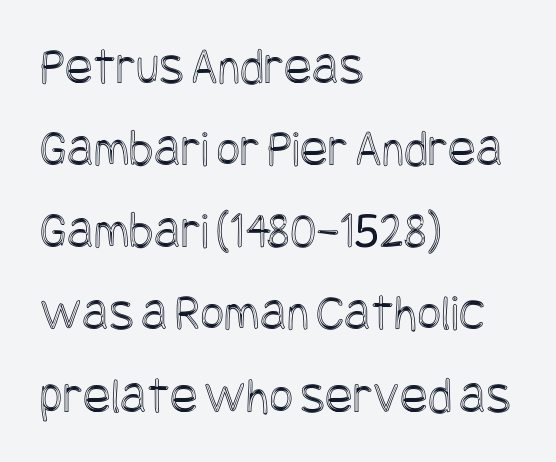
Q: Is the text italic (slanted)? A: No, it is upright.
Q: Is the text underlined? A: No.
Q: How is the paragraph aligned? A: Left-aligned.
Q: Is the spacing between letters normal or unusually wide? A: Normal.
Q: Is the spacing between lines tight, normal or loose? A: Normal.
Q: Width (condensed, normal, or wide)? A: Condensed.
Q: x-height? A: Large.
